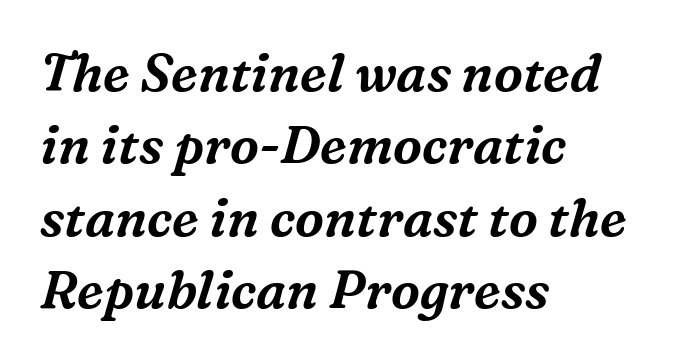
{"serif": "yes", "italic": "yes", "lean": "right", "slant_degrees": 16, "width": "normal", "stroke_contrast": "medium", "x_height": "medium", "monospaced": "no", "underline": "no", "align": "left", "line_spacing": "normal", "line_spacing_ratio": 1.39, "letter_spacing": "normal", "letter_spacing_em": 0.0, "glyph_px": 52}
